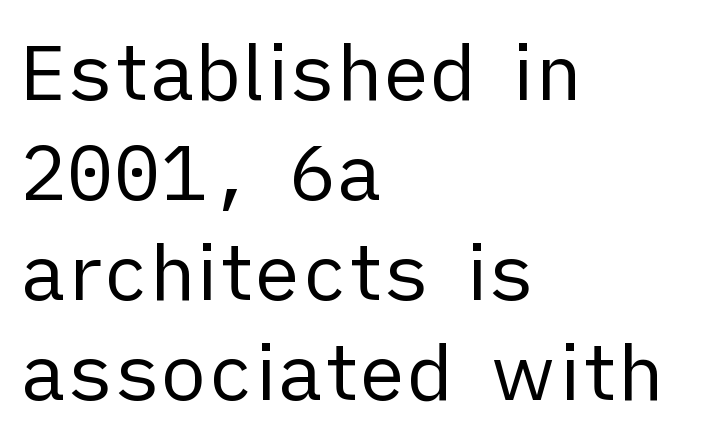
The line texture is even and compact thanks to regular tracking. The block of text has a typical density, with ordinary space between rows. Is the type heavy? It reads as light-to-regular instead. Unlike italic type, these characters show no tilt at all. A sans-serif font was chosen for this passage.
